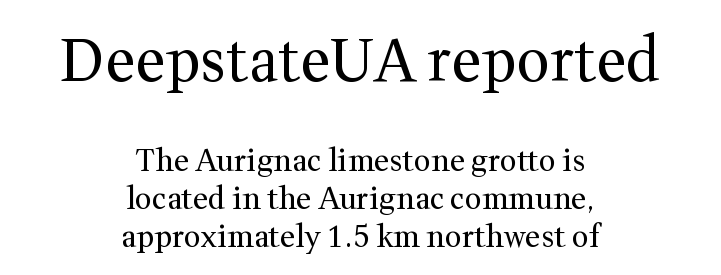
The typesetter chose a symmetrical, centered arrangement here. Between one letter and the next there's only the usual sliver of space. The composition opens big and finishes small. These lines are composed in type with serifs. Underline: absent. On a weight scale, this lands at 450 or below.
